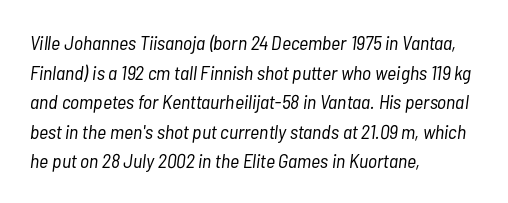
Casual observation: everything's shoved over to the left. The passage shown is not bold in any degree. Notice how the stems are inclined rather than vertical — that's the hallmark of italics. The letters sit at their default tracking, neither squeezed nor spread. The space beneath each line is pristine and unruled. Evenly set lines give the paragraph a standard silhouette.
